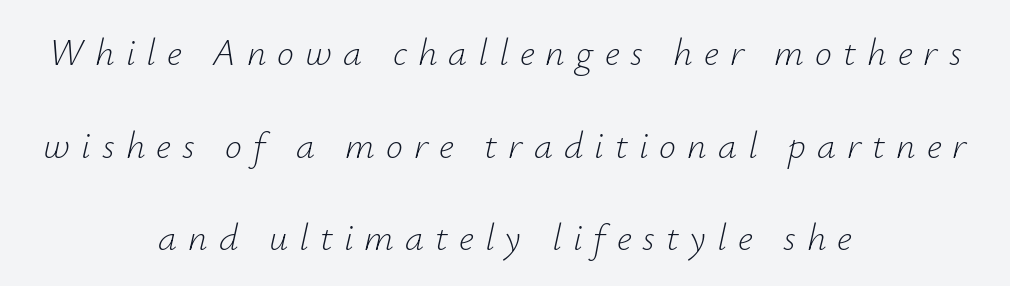
Q: Is the text bold? A: No.
Q: Is the text italic (slanted)? A: Yes, it leans right by about 12 degrees.
Q: Is the text underlined? A: No.
Q: How is the paragraph aligned? A: Centered.
Q: Is the spacing between letters normal or unusually wide? A: Unusually wide.
Q: Is the spacing between lines tight, normal or loose? A: Loose.
Q: Width (condensed, normal, or wide)? A: Normal.
Q: Stroke contrast? A: Low.
Q: x-height? A: Small.
Q: Monospaced? A: No.
